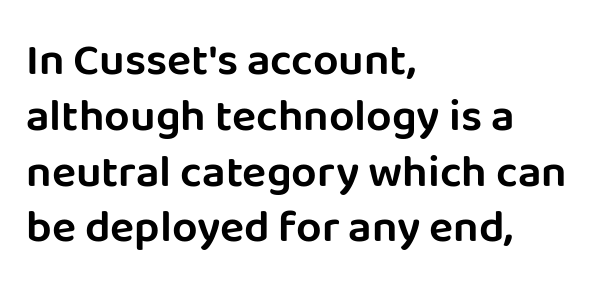
The image shows 45 px sans-serif type, upright; set left-aligned, line spacing 1.24x, normal letter spacing, not underlined; low stroke contrast and a large x-height.
